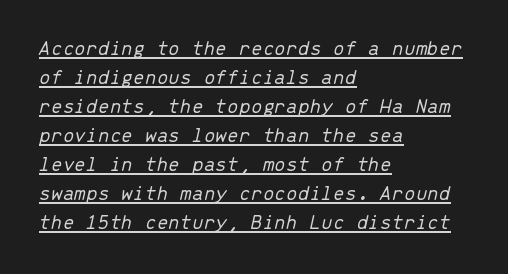
Emphasis-style slanted type is in use. You could call the tracking neutral — neither tight nor loose. Typeset ragged right — the left edge is the straight one. This block has exactly the height ordinary leading produces. Vertical stems look standard width or narrower in stroke.
